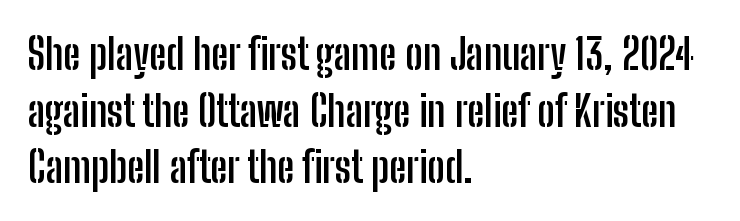
The image shows 42 px semibold, condensed sans-serif type, upright; set left-aligned, normal line spacing (1.35x), normal letter spacing, not underlined; low stroke contrast and a medium x-height.
